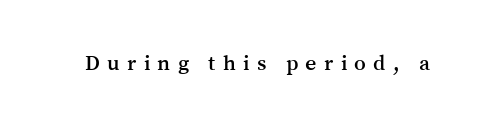
The image shows 22 px text type, upright; set unusually wide letter spacing (+0.33 em), not underlined.
